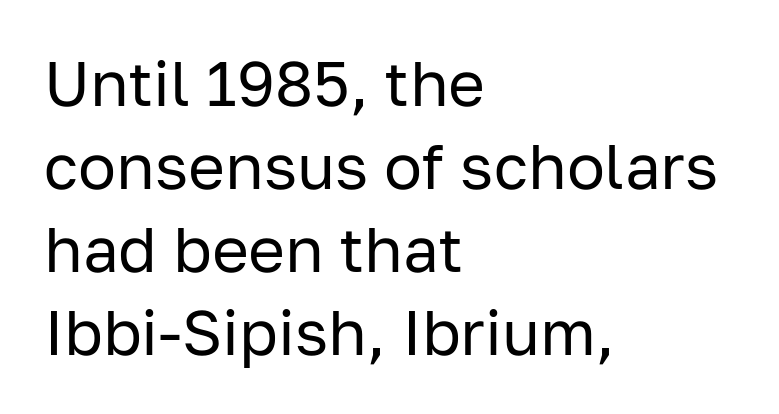
{"serif": "no", "italic": "no", "bold": "no", "weight": "regular", "width": "normal", "stroke_contrast": "low", "x_height": "medium", "monospaced": "no", "underline": "no", "align": "left", "line_spacing": "normal", "line_spacing_ratio": 1.32, "letter_spacing": "normal", "letter_spacing_em": 0.0, "glyph_px": 63}
